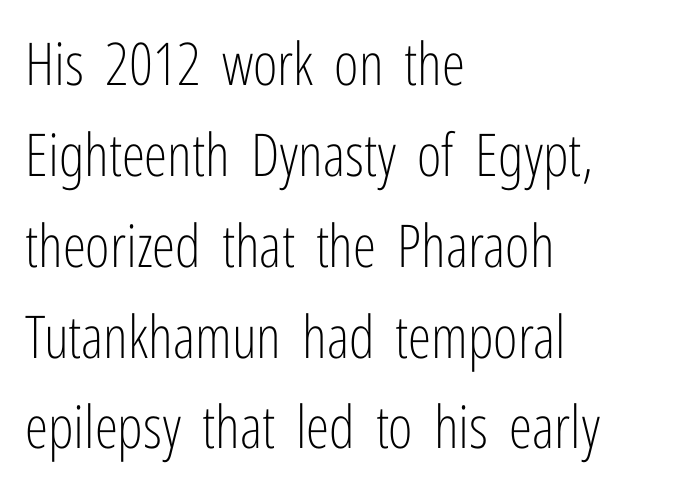
Q: Is the text bold? A: No.
Q: Is the text italic (slanted)? A: No, it is upright.
Q: Is the typeface a serif or a sans-serif typeface? A: Sans-serif.
Q: Is the text underlined? A: No.
Q: How is the paragraph aligned? A: Left-aligned.
Q: Is the spacing between letters normal or unusually wide? A: Normal.
Q: Is the spacing between lines tight, normal or loose? A: Normal.
Q: Width (condensed, normal, or wide)? A: Condensed.
Q: Stroke contrast? A: Low.
Q: x-height? A: Medium.
Q: Monospaced? A: No.
